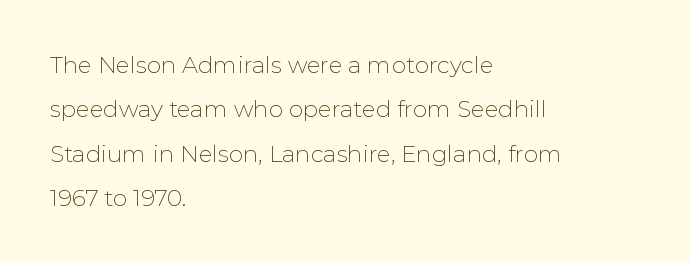
Q: Is the text bold? A: No.
Q: Is the text italic (slanted)? A: No, it is upright.
Q: Is the text underlined? A: No.
Q: How is the paragraph aligned? A: Left-aligned.
Q: Is the spacing between letters normal or unusually wide? A: Normal.
Q: Is the spacing between lines tight, normal or loose? A: Loose.
